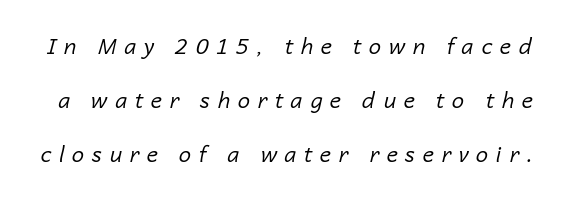
Interline gaps are noticeably wide in this sample. The tracking reads as deliberately expanded to a designer's eye. The area under the type is left untouched. Weight: in the light-to-regular range. The glyphs look as if they've been sheared to an angle.
